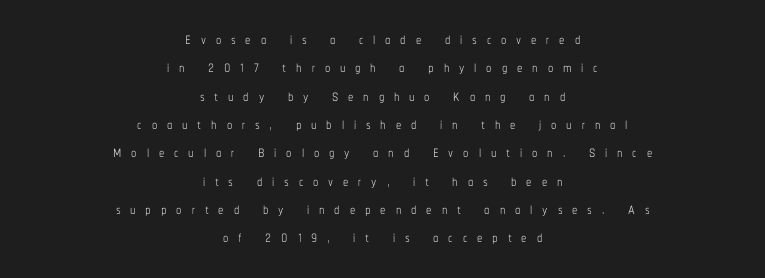
Q: Is the text bold? A: No.
Q: Is the text italic (slanted)? A: No, it is upright.
Q: Is the text underlined? A: No.
Q: How is the paragraph aligned? A: Centered.
Q: Is the spacing between letters normal or unusually wide? A: Unusually wide.
Q: Is the spacing between lines tight, normal or loose? A: Normal.
